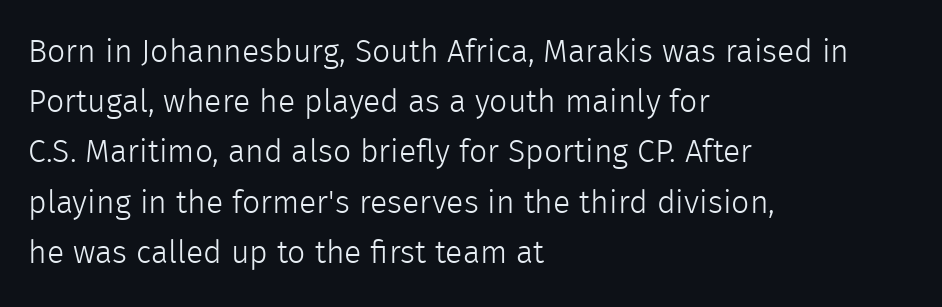
The image shows 32 px light sans-serif type, upright; set left-aligned, normal line spacing (1.57x), normal letter spacing, not underlined; a medium x-height.
